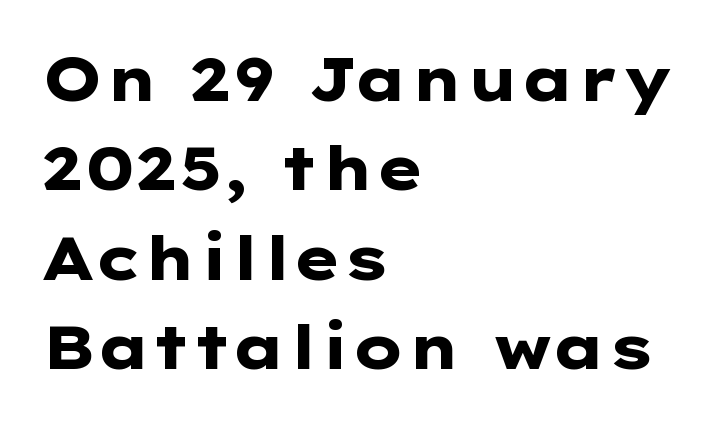
This is roman type, the default non-slanted kind. Evenly set lines give the paragraph a standard silhouette. This rendering uses left alignment, leaving the right contour irregular. The string is rendered with underlining switched off.
